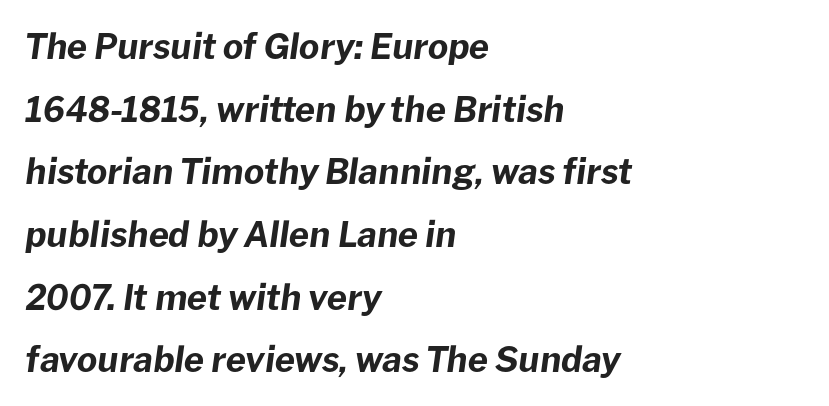
{"italic": "yes", "lean": "right", "slant_degrees": 8, "bold": "yes", "weight": "bold", "width": "normal", "stroke_contrast": "low", "x_height": "medium", "monospaced": "no", "underline": "no", "align": "left", "line_spacing_ratio": 1.79, "letter_spacing": "normal", "letter_spacing_em": 0.0, "glyph_px": 35}
